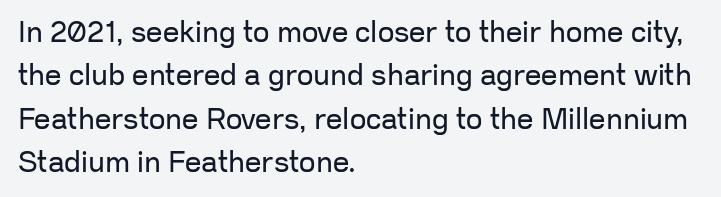
Q: Is the text bold? A: No.
Q: Is the text italic (slanted)? A: No, it is upright.
Q: Is the typeface a serif or a sans-serif typeface? A: Sans-serif.
Q: Is the text underlined? A: No.
Q: How is the paragraph aligned? A: Left-aligned.
Q: Is the spacing between letters normal or unusually wide? A: Normal.
Q: Is the spacing between lines tight, normal or loose? A: Normal.
Q: Width (condensed, normal, or wide)? A: Normal.
Q: Stroke contrast? A: Low.
Q: x-height? A: Medium.
Q: Monospaced? A: No.
